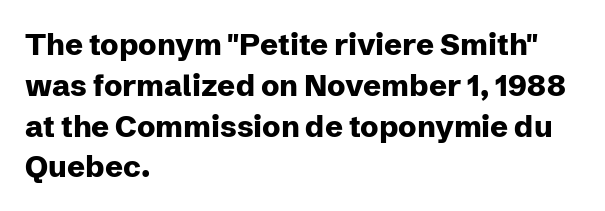
Q: Is the text bold? A: Yes.
Q: Is the text italic (slanted)? A: No, it is upright.
Q: Is the typeface a serif or a sans-serif typeface? A: Sans-serif.
Q: Is the text underlined? A: No.
Q: How is the paragraph aligned? A: Left-aligned.
Q: Is the spacing between letters normal or unusually wide? A: Normal.
Q: Is the spacing between lines tight, normal or loose? A: Normal.
Q: Width (condensed, normal, or wide)? A: Normal.
Q: Stroke contrast? A: Low.
Q: x-height? A: Medium.
Q: Monospaced? A: No.
